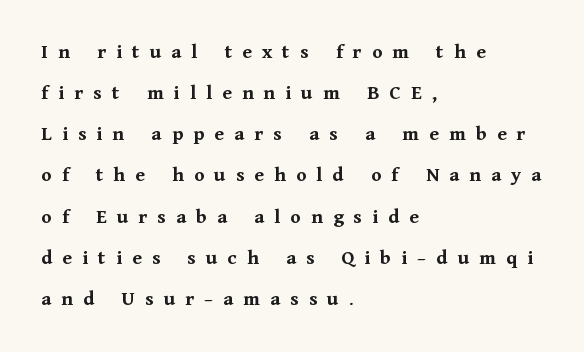
The image shows 21 px bold type, upright; set left-aligned, loose line spacing (1.96x), unusually wide letter spacing (+0.48 em), not underlined.
